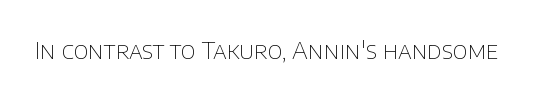
The image shows 23 px text type, upright; set normal letter spacing, not underlined.
